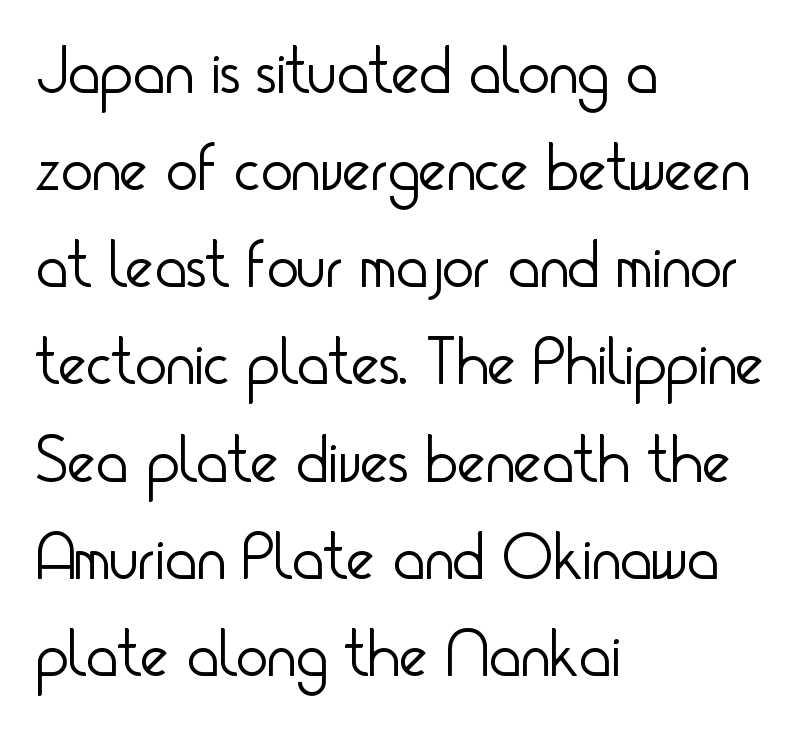
The passage shown stacks its lines at a standard gap. Horizontal alignment here is leftward, the default for most running prose. No chunkiness to these letters — they're not bold. Letters rest on an invisible, unmarked baseline. You could not count columns in this text — the font is proportionally spaced.
